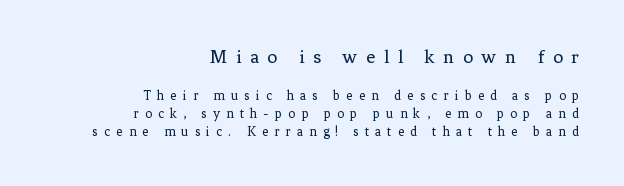
{"italic": "no", "bold": "no", "underline": "no", "align": "right", "line_spacing": "normal", "line_spacing_ratio": 1.3, "letter_spacing": "wide", "letter_spacing_em": 0.43, "larger_block": "first", "size_ratio": 1.43, "glyph_px": 20}
